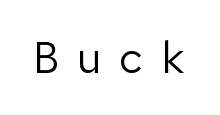
Ordinary non-slanted type is in use. Beneath every word, the page is bare. In terms of letterform style, serifs are entirely absent. Vertical stems look standard width or narrower in stroke. Spacing between characters has been opened up far beyond the box default.
